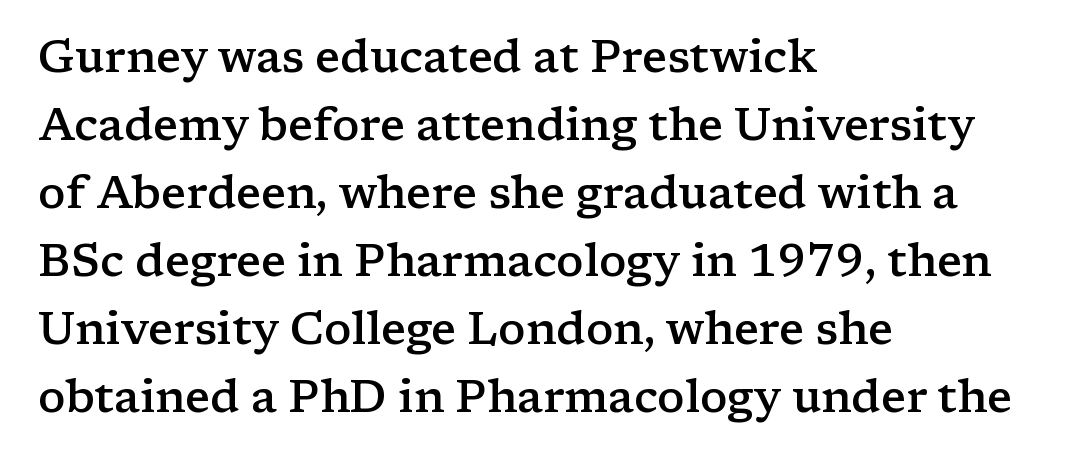
Q: Is the text bold? A: Semi-bold.
Q: Is the text italic (slanted)? A: No, it is upright.
Q: Is the typeface a serif or a sans-serif typeface? A: Serif.
Q: Is the text underlined? A: No.
Q: How is the paragraph aligned? A: Left-aligned.
Q: Is the spacing between letters normal or unusually wide? A: Normal.
Q: Is the spacing between lines tight, normal or loose? A: Normal.
Q: Width (condensed, normal, or wide)? A: Wide.
Q: Stroke contrast? A: Low.
Q: x-height? A: Medium.
Q: Monospaced? A: No.
